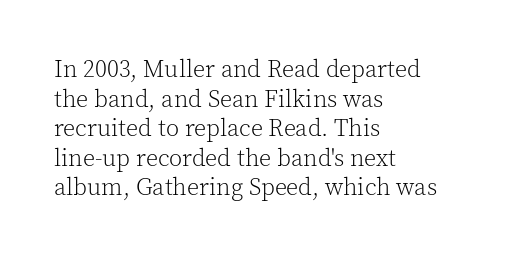
The image shows 24 px text type, upright; set left-aligned, line spacing 1.23x, normal letter spacing, not underlined.
